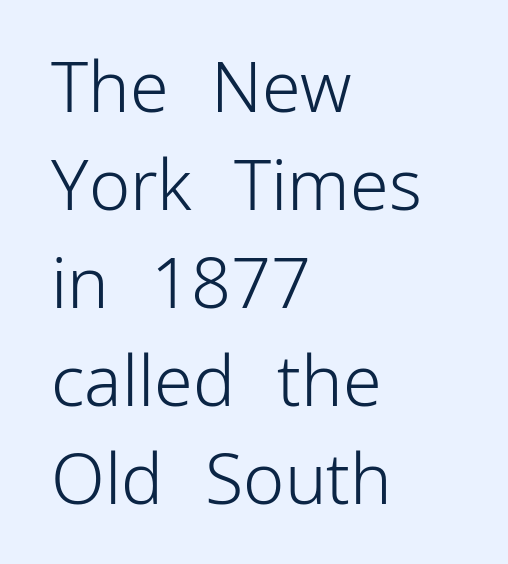
Notice how the passage keeps a crisp vertical edge on the left only. The type sits square on the baseline with zero lean. The weight tops out at a normal text grade. Letterform terminals end flat and unadorned throughout the passage. In terms of leading, this rendering sits right in the middle. The foot of each line stays bare and open.
